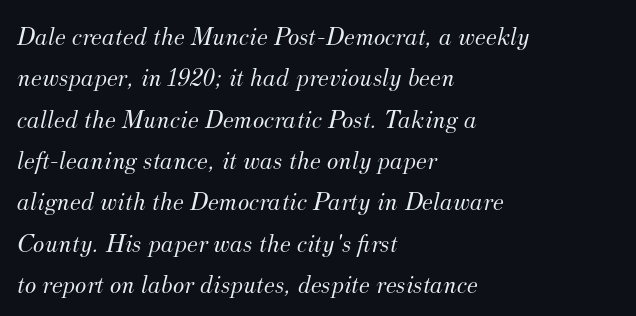
{"italic": "yes", "lean": "right", "slant_degrees": 12, "bold": "no", "underline": "no", "align": "left", "line_spacing": "normal", "line_spacing_ratio": 1.53, "letter_spacing": "normal", "letter_spacing_em": 0.0, "glyph_px": 27}
